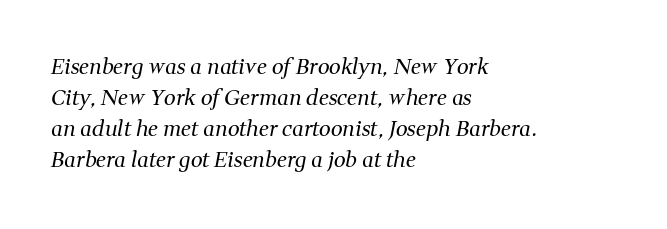
{"italic": "yes", "lean": "right", "slant_degrees": 11, "bold": "no", "underline": "no", "align": "left", "line_spacing": "normal", "line_spacing_ratio": 1.48, "letter_spacing": "normal", "letter_spacing_em": 0.0, "glyph_px": 21}
